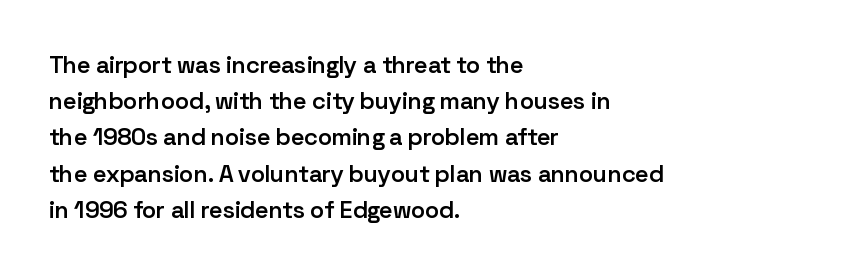
The image shows 24 px text type, upright; set left-aligned, normal line spacing (1.51x), normal letter spacing, not underlined.
